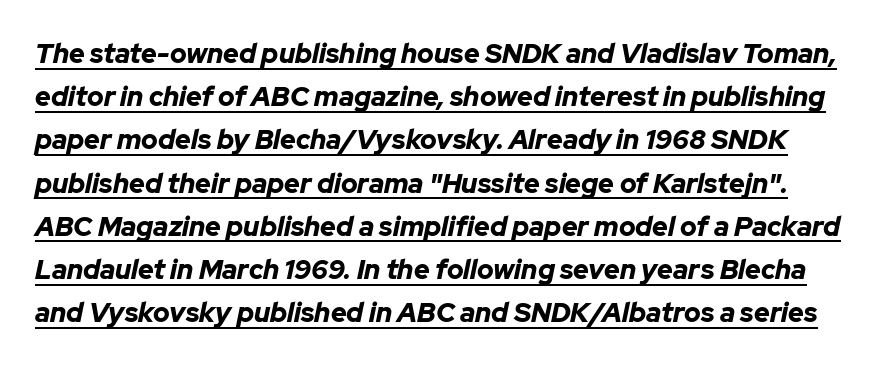
The image shows 27 px bold type, italic (leaning right); set normal line spacing (1.6x), normal letter spacing, underlined.
